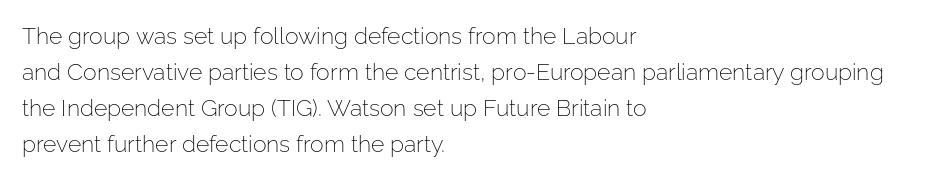
Nothing unusual about the tracking: characters are spaced as the font intends. The typesetter chose a ragged-right arrangement here. Vertical strokes here are truly vertical. In terms of leading, this rendering sits right in the middle.
